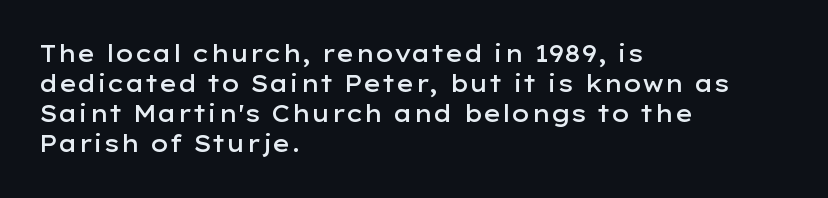
The image shows 23 px text type, upright; set left-aligned, normal line spacing (1.31x), normal letter spacing, not underlined.
